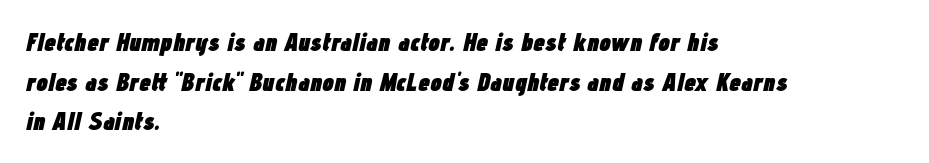
Q: Is the text bold? A: Yes.
Q: Is the text italic (slanted)? A: Yes, it leans right by about 12 degrees.
Q: Is the text underlined? A: No.
Q: How is the paragraph aligned? A: Left-aligned.
Q: Is the spacing between letters normal or unusually wide? A: Normal.
Q: Is the spacing between lines tight, normal or loose? A: Normal.
